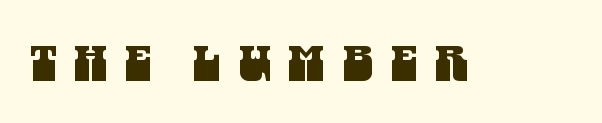
{"serif": "no", "width": "condensed", "stroke_contrast": "medium", "x_height": "large", "monospaced": "no", "underline": "no", "letter_spacing": "wide", "letter_spacing_em": 0.36, "glyph_px": 48}
